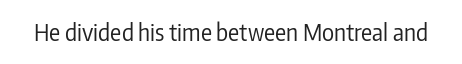
Q: Is the text bold? A: No.
Q: Is the text italic (slanted)? A: No, it is upright.
Q: Is the text underlined? A: No.
Q: Is the spacing between letters normal or unusually wide? A: Normal.
